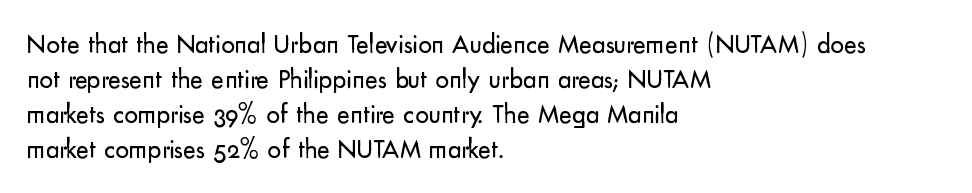
{"italic": "no", "bold": "no", "underline": "no", "align": "left", "line_spacing": "normal", "line_spacing_ratio": 1.3, "letter_spacing": "normal", "letter_spacing_em": 0.0, "glyph_px": 27}
